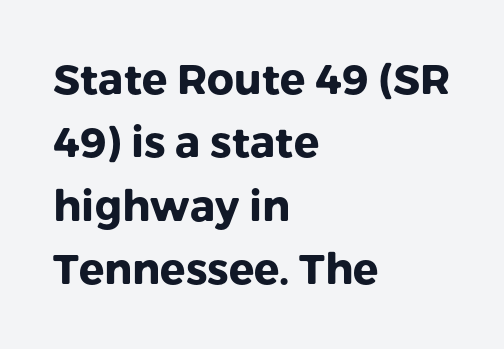
Q: Is the text bold? A: Yes.
Q: Is the text italic (slanted)? A: No, it is upright.
Q: Is the typeface a serif or a sans-serif typeface? A: Sans-serif.
Q: Is the text underlined? A: No.
Q: How is the paragraph aligned? A: Left-aligned.
Q: Is the spacing between letters normal or unusually wide? A: Normal.
Q: Is the spacing between lines tight, normal or loose? A: Normal.
Q: Width (condensed, normal, or wide)? A: Normal.
Q: Stroke contrast? A: Low.
Q: x-height? A: Medium.
Q: Monospaced? A: No.
